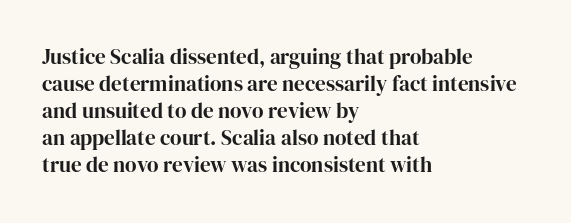
The image shows 21 px bold type, upright; set left-aligned, normal line spacing (1.29x), normal letter spacing, not underlined.
